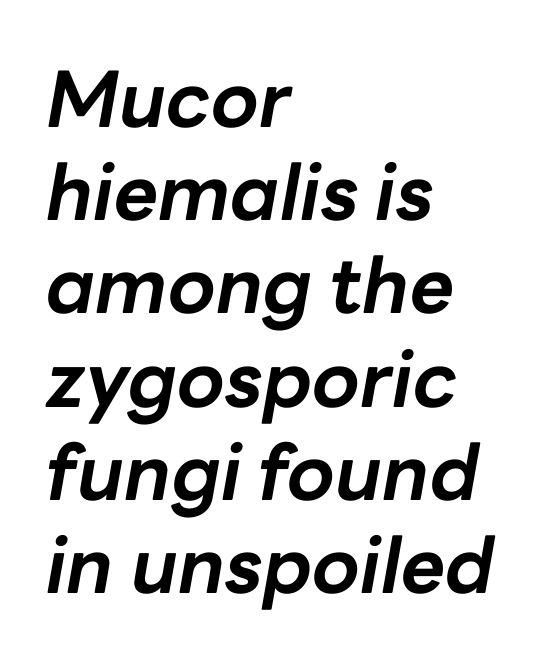
The image shows 77 px bold type, italic (leaning right); set left-aligned, line spacing 1.21x, normal letter spacing, not underlined; low stroke contrast and a medium x-height.
